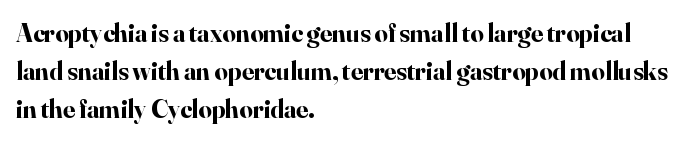
{"italic": "no", "bold": "yes", "underline": "no", "align": "left", "line_spacing": "normal", "line_spacing_ratio": 1.47, "letter_spacing": "normal", "letter_spacing_em": 0.0, "glyph_px": 26}
